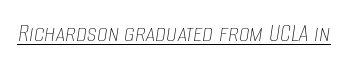
{"italic": "yes", "lean": "right", "slant_degrees": 8, "bold": "no", "underline": "yes", "letter_spacing": "normal", "letter_spacing_em": 0.0, "glyph_px": 27}
